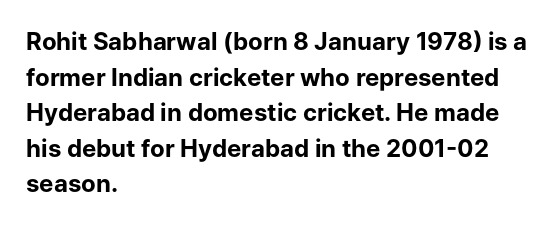
Q: Is the text bold? A: Yes.
Q: Is the text italic (slanted)? A: No, it is upright.
Q: Is the text underlined? A: No.
Q: How is the paragraph aligned? A: Left-aligned.
Q: Is the spacing between letters normal or unusually wide? A: Normal.
Q: Is the spacing between lines tight, normal or loose? A: Normal.
